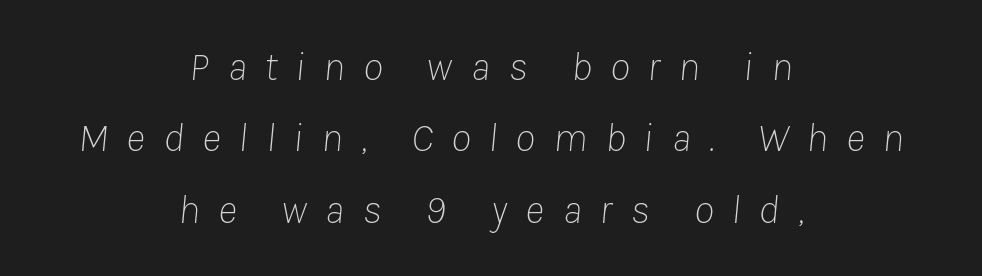
Proportional: the letters do not fall into vertical columns. Neither beginnings nor endings align; midpoints do. Students, note that the glyphs here are deliberately spaced far apart. The strokes are not fattened; the text isn't bold. Every character sits at an angle, as italics do.
